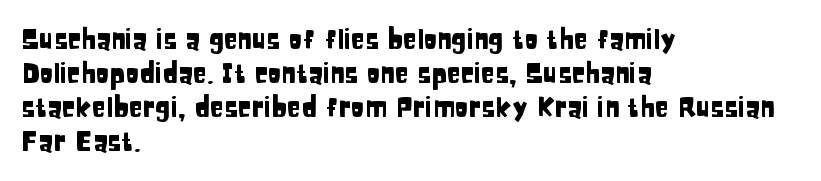
{"serif": "no", "italic": "no", "width": "condensed", "stroke_contrast": "low", "x_height": "large", "monospaced": "no", "underline": "no", "align": "left", "line_spacing_ratio": 1.22, "letter_spacing": "normal", "letter_spacing_em": 0.0, "glyph_px": 28}
